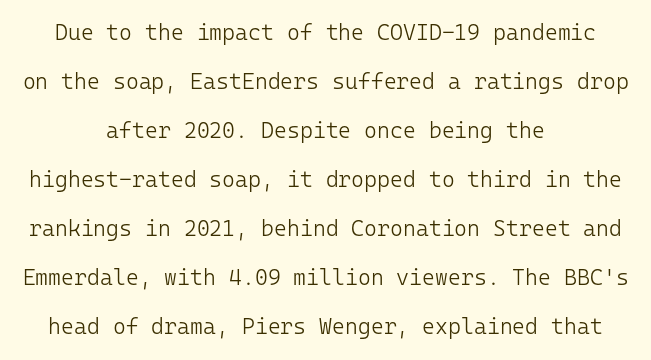
Q: Is the text bold? A: No.
Q: Is the text italic (slanted)? A: No, it is upright.
Q: Is the text underlined? A: No.
Q: How is the paragraph aligned? A: Centered.
Q: Is the spacing between letters normal or unusually wide? A: Normal.
Q: Is the spacing between lines tight, normal or loose? A: Loose.
